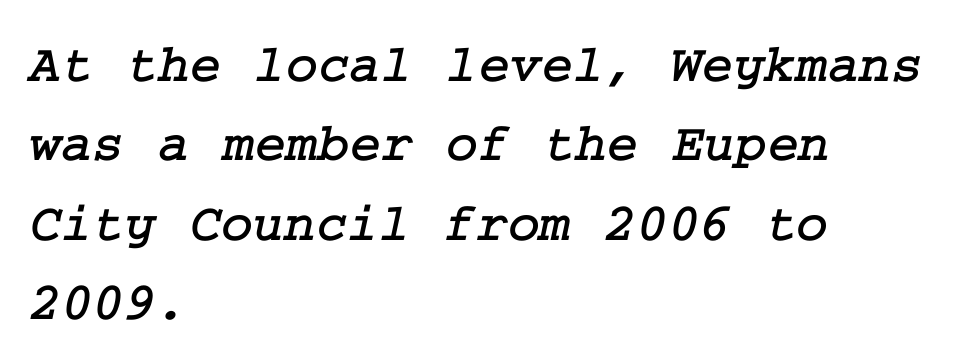
{"serif": "yes", "width": "normal", "stroke_contrast": "low", "x_height": "medium", "underline": "no", "align": "left", "line_spacing": "normal", "line_spacing_ratio": 1.47, "letter_spacing": "normal", "letter_spacing_em": 0.0, "glyph_px": 54}
